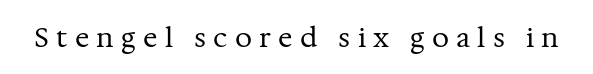
Unlike italic type, these characters show no tilt at all. Compared with typical body copy, the letter spacing here is much looser. Honestly, there is no underline to notice here at all. The passage shown is not bold in any degree.
